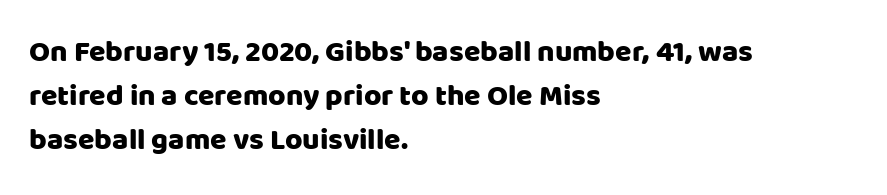
{"serif": "no", "italic": "no", "width": "normal", "stroke_contrast": "low", "x_height": "large", "monospaced": "no", "underline": "no", "align": "left", "line_spacing": "normal", "line_spacing_ratio": 1.46, "letter_spacing": "normal", "letter_spacing_em": 0.0, "glyph_px": 30}
